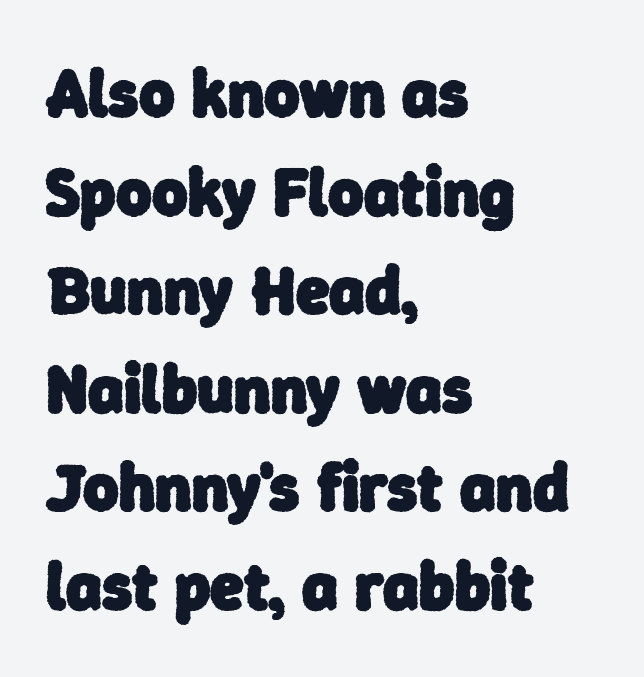
Q: Is the text bold? A: Yes.
Q: Is the typeface a serif or a sans-serif typeface? A: Sans-serif.
Q: Is the text underlined? A: No.
Q: How is the paragraph aligned? A: Left-aligned.
Q: Is the spacing between letters normal or unusually wide? A: Normal.
Q: Is the spacing between lines tight, normal or loose? A: Normal.
Q: Width (condensed, normal, or wide)? A: Normal.
Q: Stroke contrast? A: Low.
Q: x-height? A: Medium.
Q: Monospaced? A: No.
